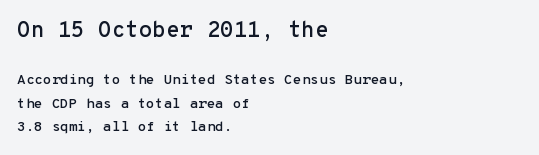
Q: Is the text italic (slanted)? A: No, it is upright.
Q: Is the text underlined? A: No.
Q: How is the paragraph aligned? A: Left-aligned.
Q: Is the spacing between letters normal or unusually wide? A: Normal.
Q: Is the spacing between lines tight, normal or loose? A: Normal.
Q: Which block of text is set in a larger size, the first (top) or the second (bottom)? A: The first (top) one.
